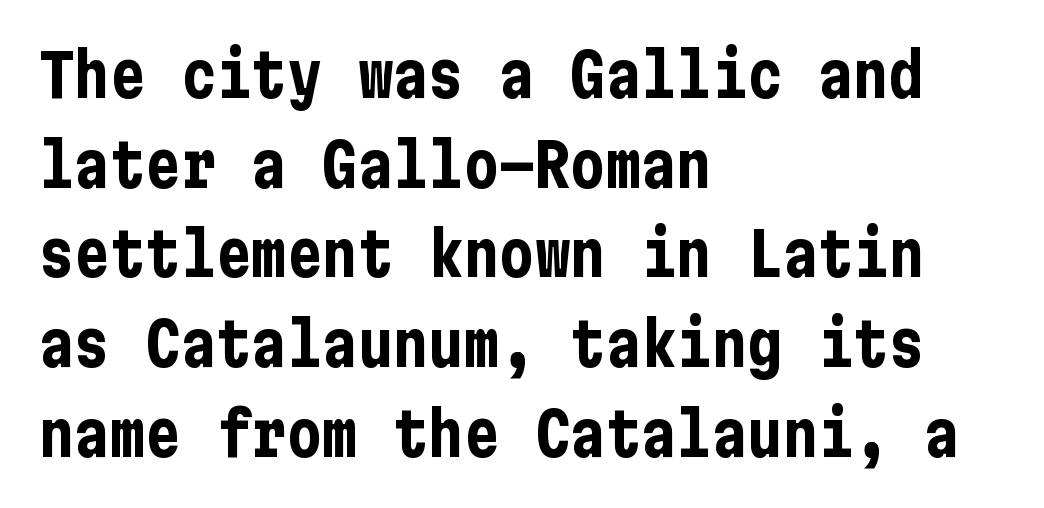
The image shows 59 px bold, condensed sans-serif type, upright; set left-aligned, normal line spacing (1.52x), normal letter spacing, not underlined; low stroke contrast and a medium x-height.
